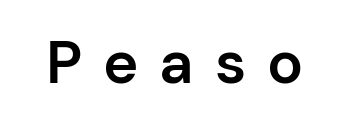
The image shows 60 px semibold sans-serif type, upright; set unusually wide letter spacing (+0.35 em), not underlined; low stroke contrast and a medium x-height.
